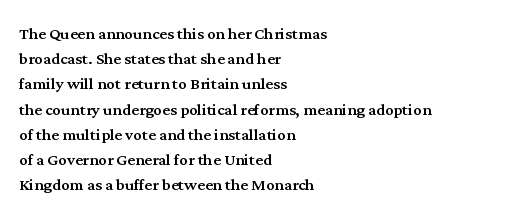
Q: Is the text italic (slanted)? A: No, it is upright.
Q: Is the text underlined? A: No.
Q: How is the paragraph aligned? A: Left-aligned.
Q: Is the spacing between letters normal or unusually wide? A: Normal.
